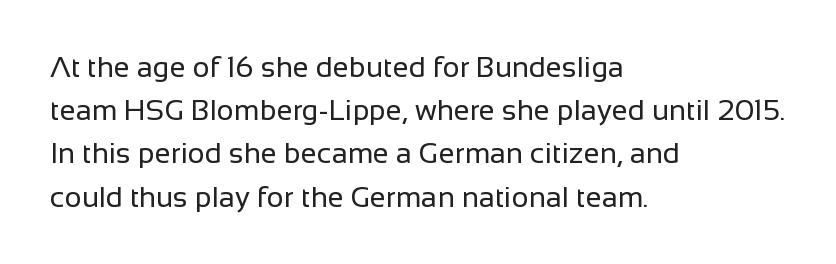
Q: Is the text bold? A: No.
Q: Is the text italic (slanted)? A: No, it is upright.
Q: Is the typeface a serif or a sans-serif typeface? A: Sans-serif.
Q: Is the text underlined? A: No.
Q: How is the paragraph aligned? A: Left-aligned.
Q: Is the spacing between letters normal or unusually wide? A: Normal.
Q: Is the spacing between lines tight, normal or loose? A: Normal.
Q: Width (condensed, normal, or wide)? A: Normal.
Q: Stroke contrast? A: Low.
Q: x-height? A: Medium.
Q: Monospaced? A: No.
